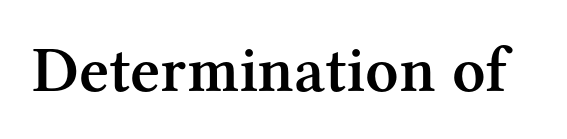
The image shows 65 px semibold serif type, upright; set normal letter spacing, not underlined; medium stroke contrast and a medium x-height.
